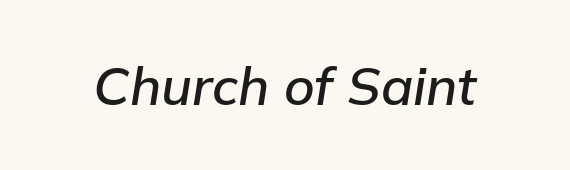
Q: Is the text italic (slanted)? A: Yes, it leans right by about 9 degrees.
Q: Is the text underlined? A: No.
Q: Is the spacing between letters normal or unusually wide? A: Normal.
Q: Width (condensed, normal, or wide)? A: Normal.
Q: Stroke contrast? A: Low.
Q: x-height? A: Medium.
Q: Monospaced? A: No.
